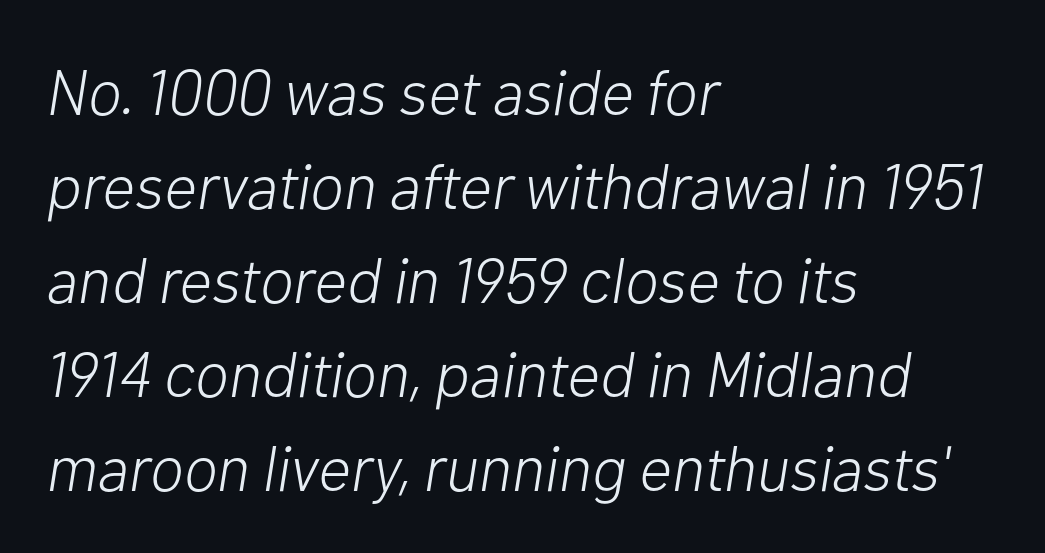
Q: Is the text bold? A: No.
Q: Is the text italic (slanted)? A: Yes, it leans right by about 10 degrees.
Q: Is the text underlined? A: No.
Q: How is the paragraph aligned? A: Left-aligned.
Q: Is the spacing between letters normal or unusually wide? A: Normal.
Q: Is the spacing between lines tight, normal or loose? A: Normal.
Q: Width (condensed, normal, or wide)? A: Normal.
Q: Stroke contrast? A: Low.
Q: x-height? A: Medium.
Q: Monospaced? A: No.
